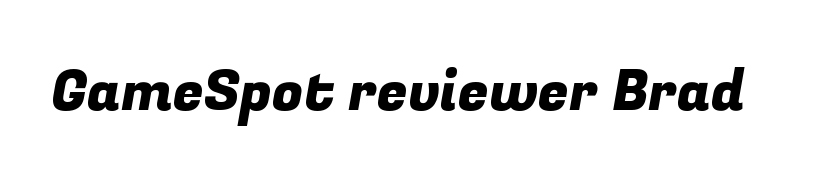
There is no visible air inserted between adjacent glyphs. This rendering employs a face without finishing strokes, i.e., a sans-serif. Note the varied advance widths — an 'i' is clearly narrower than an 'm'. Unmarked baselines from the first word to the last.
